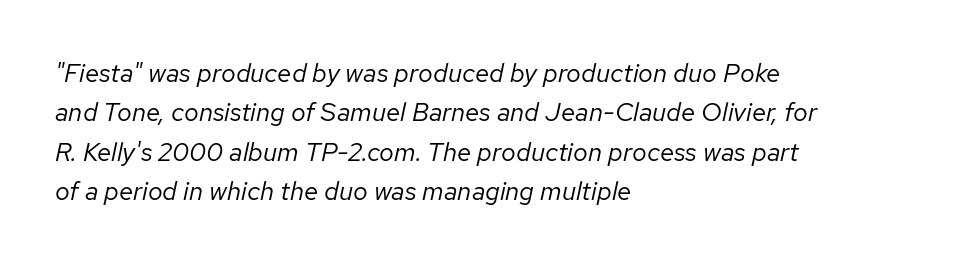
Q: Is the text bold? A: No.
Q: Is the text italic (slanted)? A: Yes, it leans right by about 12 degrees.
Q: Is the text underlined? A: No.
Q: How is the paragraph aligned? A: Left-aligned.
Q: Is the spacing between letters normal or unusually wide? A: Normal.
Q: Is the spacing between lines tight, normal or loose? A: Normal.
